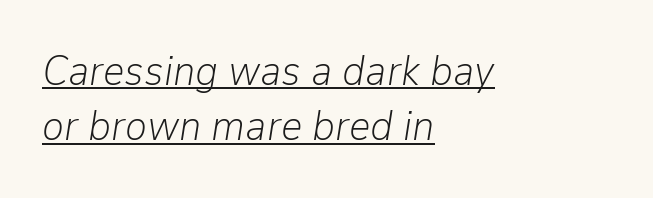
The image shows 42 px light type, italic (leaning right); set left-aligned, normal line spacing (1.32x), normal letter spacing, underlined; low stroke contrast and a medium x-height.
